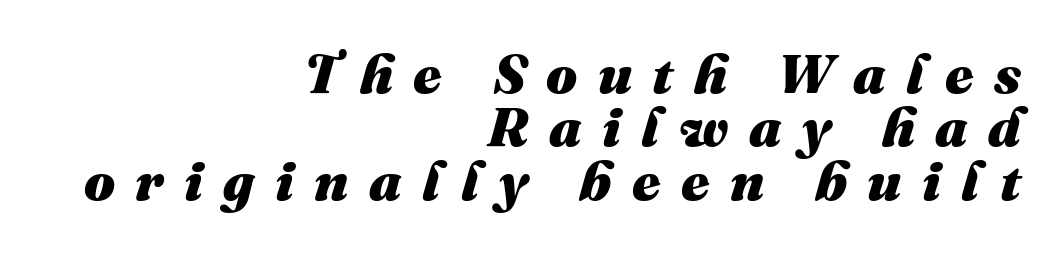
{"italic": "yes", "lean": "right", "slant_degrees": 16, "bold": "yes", "weight": "heavy", "width": "normal", "stroke_contrast": "medium", "x_height": "medium", "monospaced": "no", "underline": "no", "align": "right", "line_spacing": "tight", "line_spacing_ratio": 0.97, "letter_spacing": "wide", "letter_spacing_em": 0.37, "glyph_px": 55}
